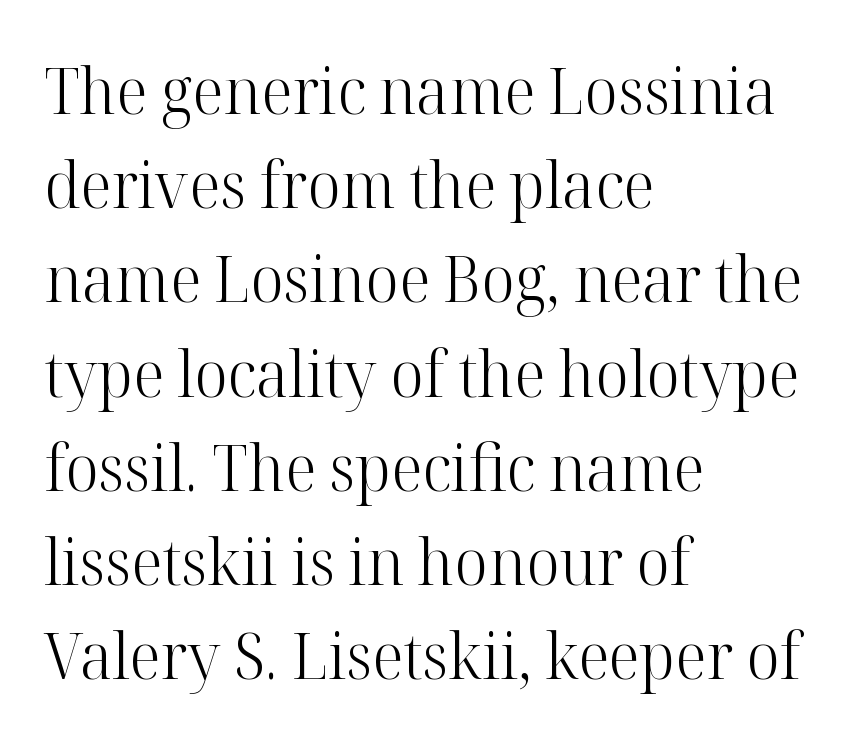
The image shows 65 px light serif type, upright; set left-aligned, normal line spacing (1.45x), normal letter spacing, not underlined; high stroke contrast and a medium x-height.
